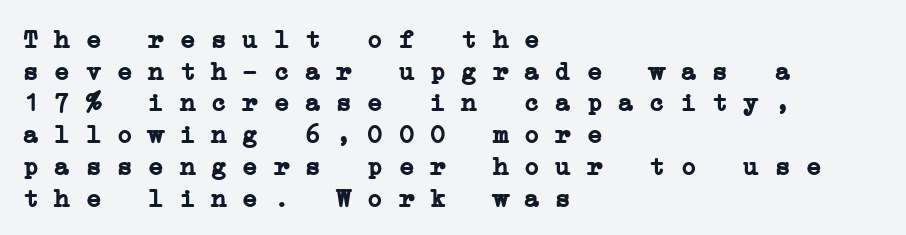
{"bold": "yes", "underline": "no", "align": "left", "line_spacing_ratio": 1.22, "letter_spacing": "normal", "letter_spacing_em": 0.0, "glyph_px": 26}
